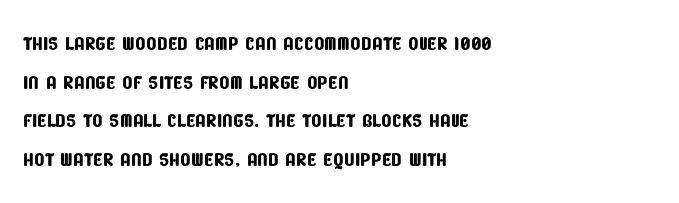
{"underline": "no", "align": "left", "line_spacing": "normal", "line_spacing_ratio": 1.43, "letter_spacing": "normal", "letter_spacing_em": 0.0, "glyph_px": 27}
